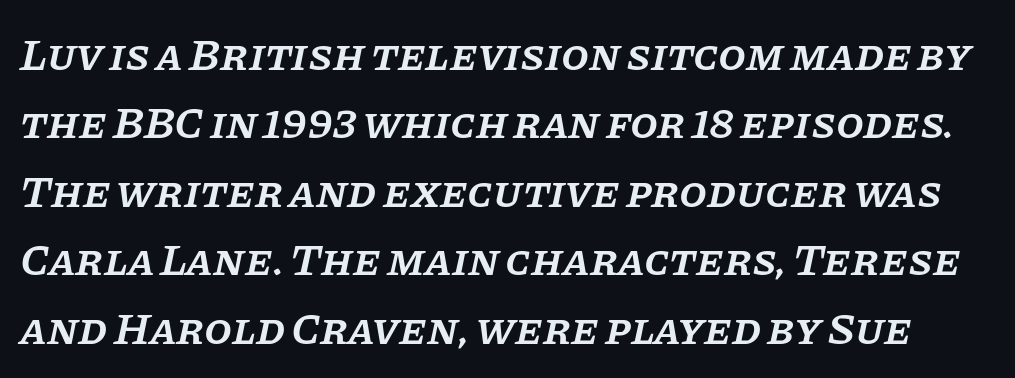
The rendering shows small feet on the letterforms — a serif design. Standard letterfit; no display-style spreading of the glyphs. Nobody drew a line under any word here. The strokes are fattened partway — semibold, not bold. This sample has the flowing, uneven cadence of proportional lettering.
